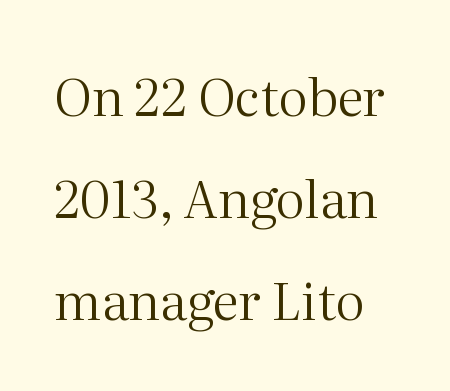
Q: Is the text bold? A: No.
Q: Is the text italic (slanted)? A: No, it is upright.
Q: Is the typeface a serif or a sans-serif typeface? A: Serif.
Q: Is the text underlined? A: No.
Q: Is the spacing between letters normal or unusually wide? A: Normal.
Q: Is the spacing between lines tight, normal or loose? A: Loose.
Q: Width (condensed, normal, or wide)? A: Normal.
Q: Stroke contrast? A: Medium.
Q: x-height? A: Medium.
Q: Monospaced? A: No.
